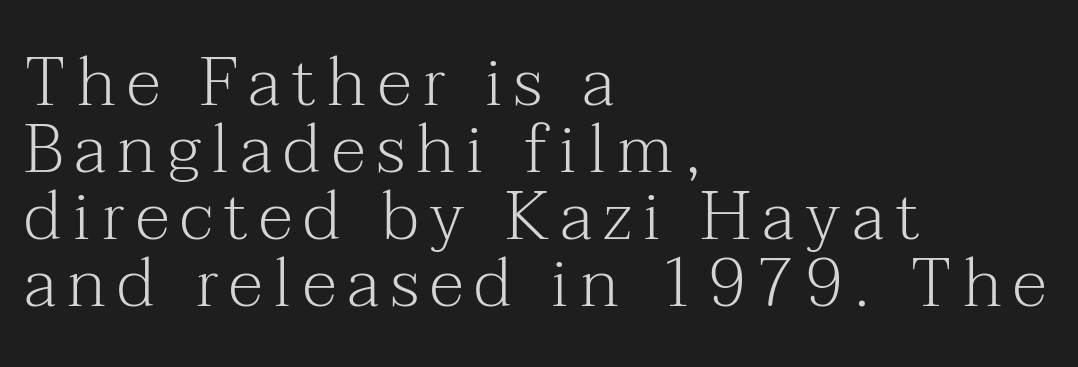
The image shows 69 px light serif type, upright; set left-aligned, tight line spacing (0.97x), not underlined; medium stroke contrast and a medium x-height.
